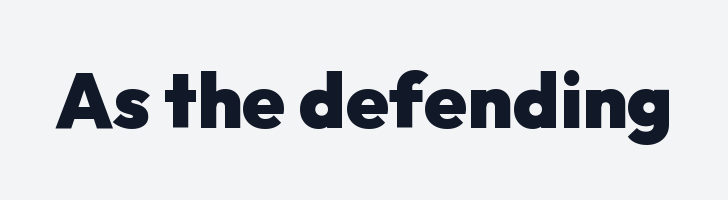
{"serif": "no", "italic": "no", "bold": "yes", "weight": "heavy", "width": "normal", "stroke_contrast": "low", "x_height": "medium", "monospaced": "no", "underline": "no", "letter_spacing": "normal", "letter_spacing_em": 0.0, "glyph_px": 77}
